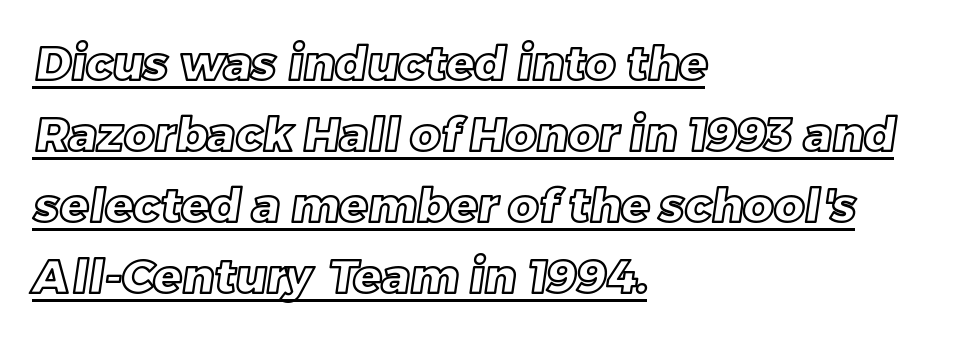
Q: Is the text underlined? A: Yes.
Q: How is the paragraph aligned? A: Left-aligned.
Q: Is the spacing between letters normal or unusually wide? A: Normal.
Q: Is the spacing between lines tight, normal or loose? A: Normal.
Q: Width (condensed, normal, or wide)? A: Normal.
Q: x-height? A: Large.
Q: Monospaced? A: No.
